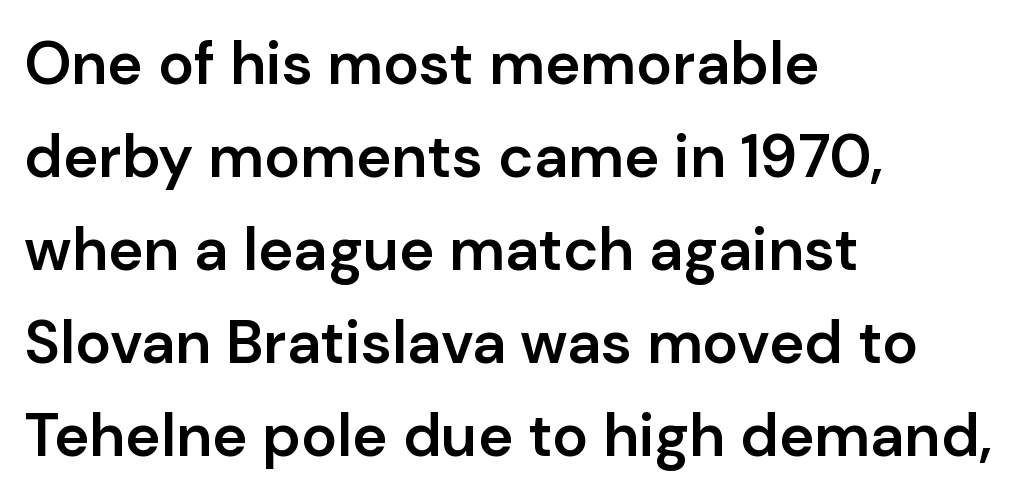
Characters follow at the spacing the type designer built in. Clear beneath every line of the passage. Horizontally, the lines are justified to the leading edge only. This is the regular roman posture of the typeface.
